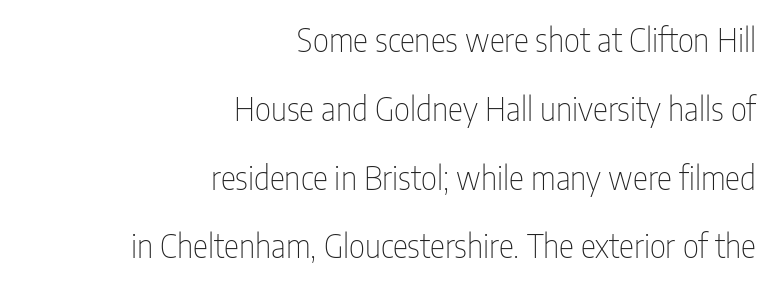
The image shows 32 px thin, condensed sans-serif type, upright; set right-aligned, loose line spacing (2.15x), normal letter spacing, not underlined; low stroke contrast and a medium x-height.
